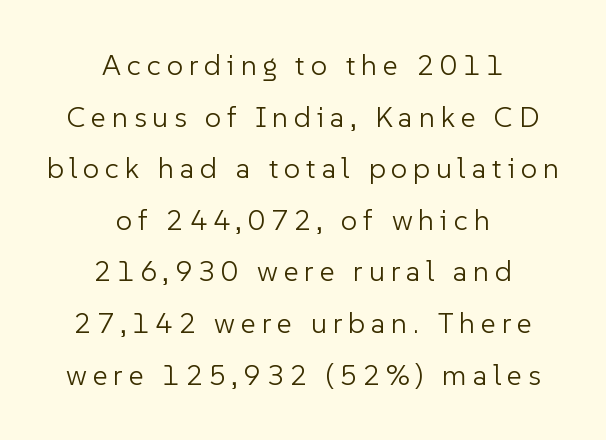
The image shows 29 px light sans-serif type, upright; set centered, line spacing 1.78x, unusually wide letter spacing (+0.2 em), not underlined; low stroke contrast and a medium x-height.
